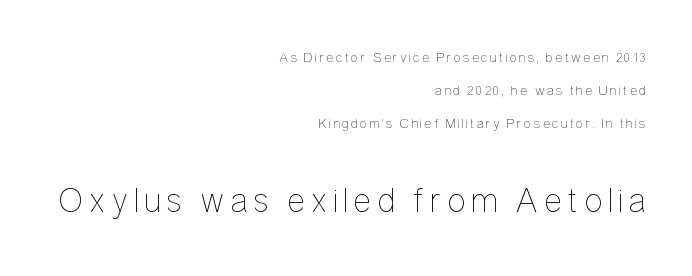
{"italic": "no", "bold": "no", "weight": "thin", "width": "condensed", "stroke_contrast": "low", "x_height": "medium", "monospaced": "no", "underline": "no", "align": "right", "line_spacing": "loose", "line_spacing_ratio": 2.36, "larger_block": "second", "size_ratio": 2.5, "glyph_px": 35}
